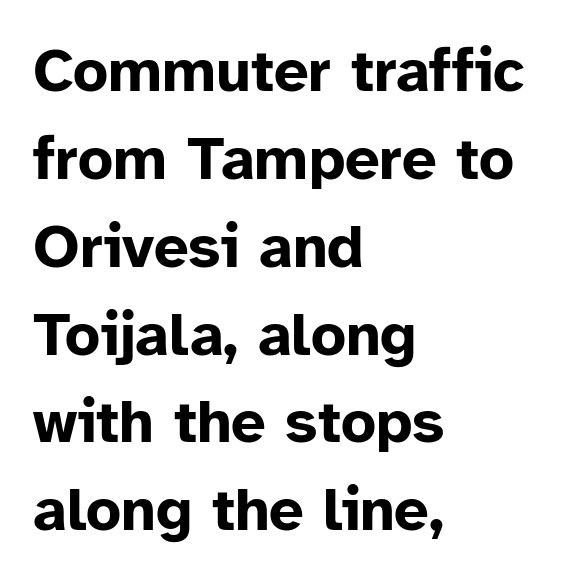
{"serif": "no", "italic": "no", "bold": "yes", "weight": "bold", "width": "normal", "stroke_contrast": "low", "x_height": "medium", "monospaced": "no", "underline": "no", "align": "left", "line_spacing": "normal", "line_spacing_ratio": 1.44, "letter_spacing": "normal", "letter_spacing_em": 0.0, "glyph_px": 61}
